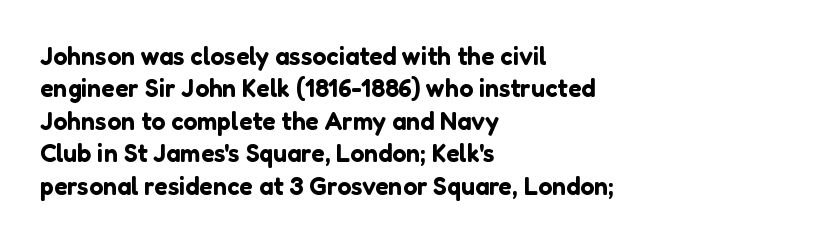
Q: Is the text italic (slanted)? A: No, it is upright.
Q: Is the text underlined? A: No.
Q: How is the paragraph aligned? A: Left-aligned.
Q: Is the spacing between letters normal or unusually wide? A: Normal.
Q: Is the spacing between lines tight, normal or loose? A: Normal.
